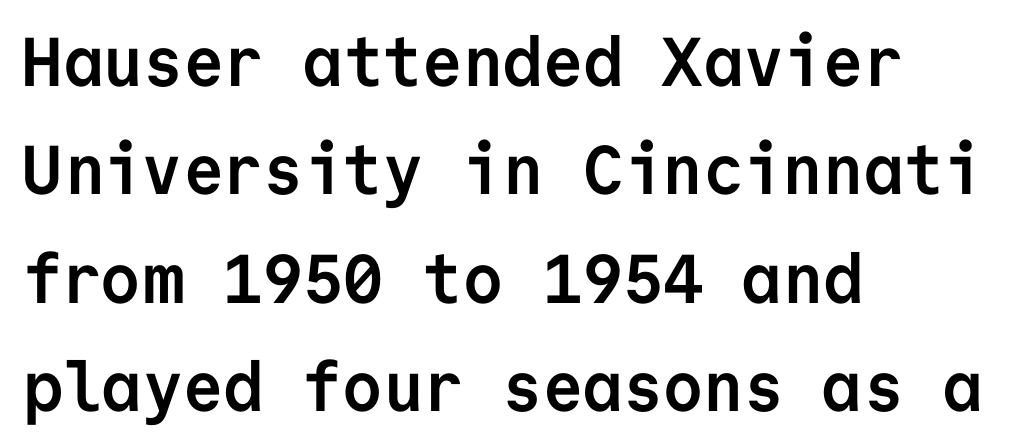
The image shows 69 px semibold sans-serif type, upright, monospaced; set left-aligned, normal line spacing (1.57x), normal letter spacing, not underlined; low stroke contrast and a medium x-height.
